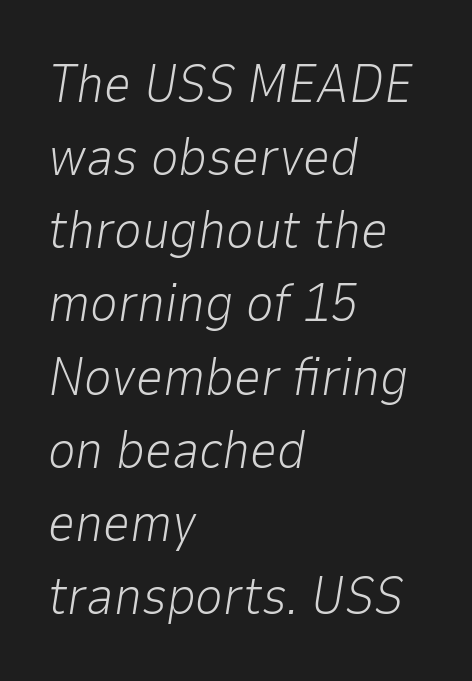
The letters advance in unequal steps, a hallmark of proportional type. Lines of text with bare space underneath. Summary of weight: not heavy and not bold. The text block is weighted toward the left margin, trailing off unevenly rightward. The space between consecutive lines is moderate. Default kerning and tracking; the words read as compact shapes.
